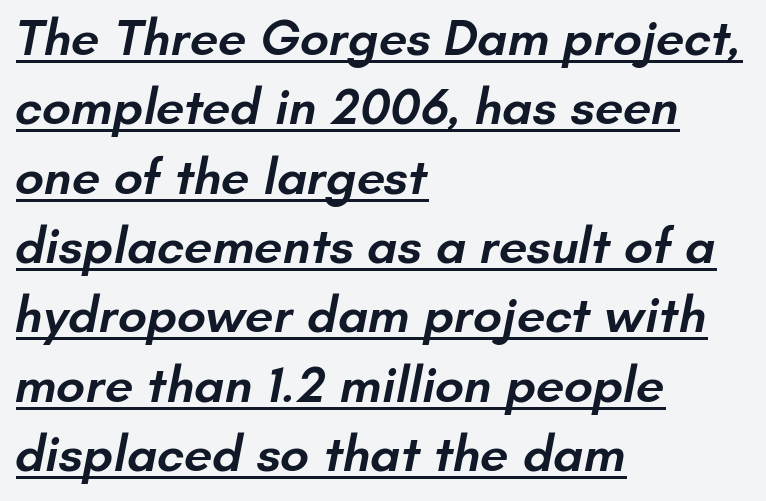
The image shows 51 px semibold sans-serif type; set left-aligned, normal line spacing (1.36x), normal letter spacing, underlined; low stroke contrast and a small x-height.
